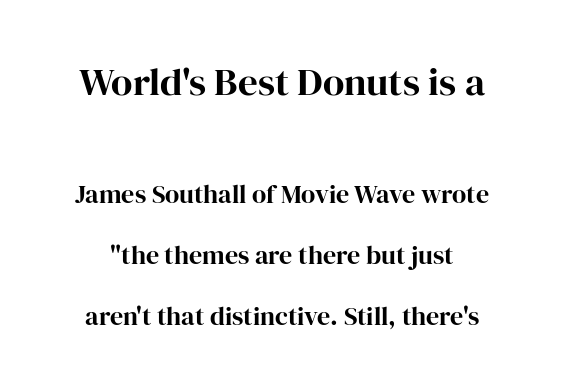
Q: Is the text italic (slanted)? A: No, it is upright.
Q: Is the typeface a serif or a sans-serif typeface? A: Serif.
Q: Is the text underlined? A: No.
Q: Is the spacing between letters normal or unusually wide? A: Normal.
Q: Is the spacing between lines tight, normal or loose? A: Loose.
Q: Which block of text is set in a larger size, the first (top) or the second (bottom)? A: The first (top) one.
Q: Width (condensed, normal, or wide)? A: Normal.
Q: Stroke contrast? A: High.
Q: x-height? A: Medium.
Q: Monospaced? A: No.
